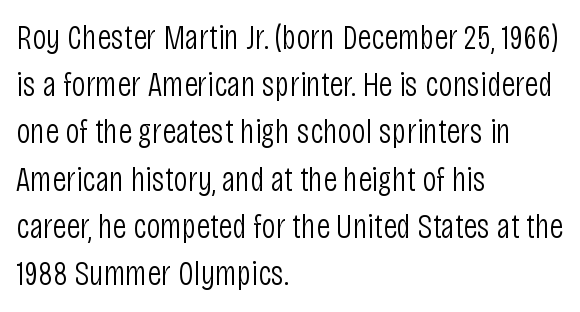
{"serif": "no", "italic": "no", "bold": "no", "weight": "light", "width": "condensed", "stroke_contrast": "low", "x_height": "large", "monospaced": "no", "underline": "no", "align": "left", "line_spacing": "normal", "line_spacing_ratio": 1.35, "letter_spacing": "normal", "letter_spacing_em": 0.0, "glyph_px": 35}
